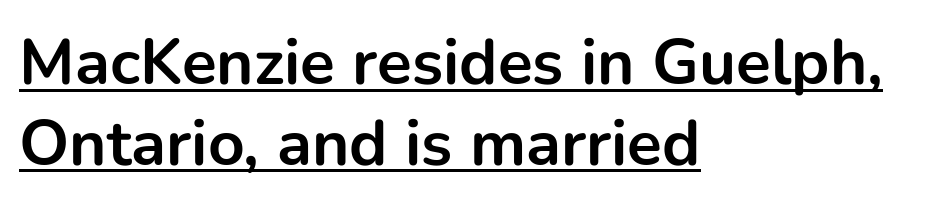
{"serif": "no", "italic": "no", "bold": "yes", "weight": "bold", "width": "normal", "stroke_contrast": "low", "x_height": "medium", "monospaced": "no", "underline": "yes", "align": "left", "line_spacing": "normal", "line_spacing_ratio": 1.26, "letter_spacing": "normal", "letter_spacing_em": 0.0, "glyph_px": 64}
